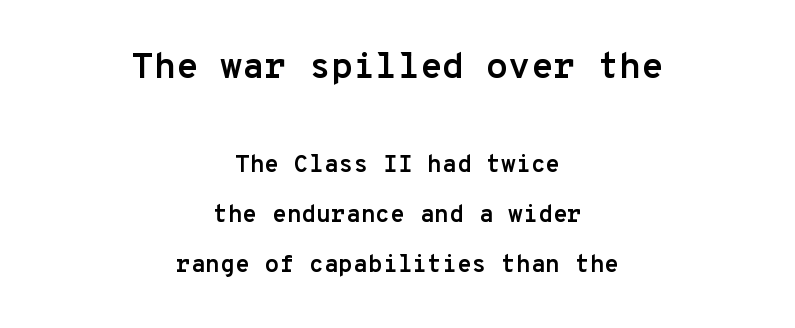
Q: Is the text bold? A: Yes.
Q: Is the text italic (slanted)? A: No, it is upright.
Q: Is the typeface a serif or a sans-serif typeface? A: Sans-serif.
Q: Is the text underlined? A: No.
Q: How is the paragraph aligned? A: Centered.
Q: Is the spacing between letters normal or unusually wide? A: Normal.
Q: Is the spacing between lines tight, normal or loose? A: Loose.
Q: Which block of text is set in a larger size, the first (top) or the second (bottom)? A: The first (top) one.
Q: Width (condensed, normal, or wide)? A: Normal.
Q: Stroke contrast? A: Low.
Q: x-height? A: Medium.
Q: Monospaced? A: Yes.
